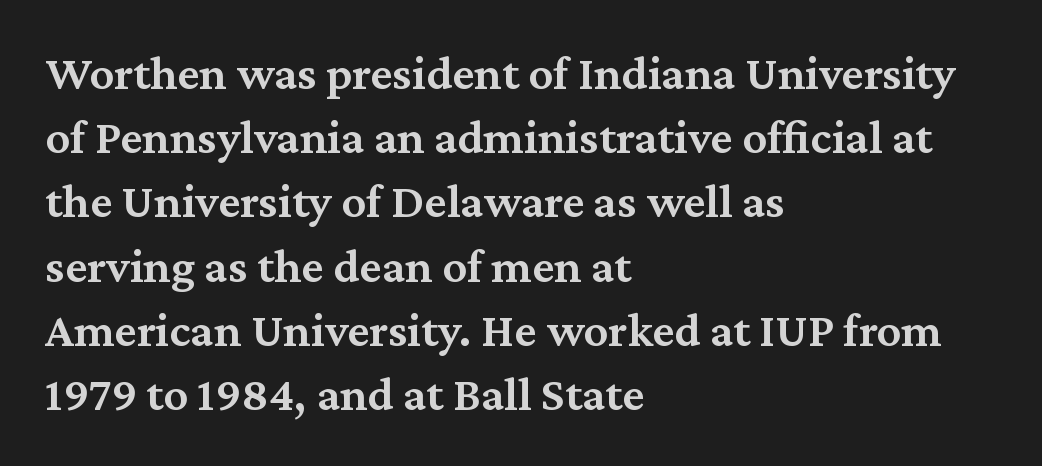
{"serif": "yes", "italic": "no", "bold": "semi", "weight": "semibold", "width": "normal", "stroke_contrast": "medium", "x_height": "medium", "monospaced": "no", "underline": "no", "align": "left", "line_spacing": "normal", "line_spacing_ratio": 1.31, "letter_spacing": "normal", "letter_spacing_em": 0.0, "glyph_px": 49}
